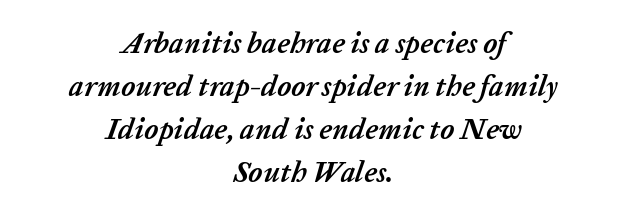
{"italic": "yes", "lean": "right", "slant_degrees": 20, "bold": "yes", "weight": "semibold", "width": "normal", "stroke_contrast": "low", "x_height": "medium", "monospaced": "no", "underline": "no", "align": "center", "line_spacing": "normal", "line_spacing_ratio": 1.48, "letter_spacing": "normal", "letter_spacing_em": 0.0, "glyph_px": 29}
